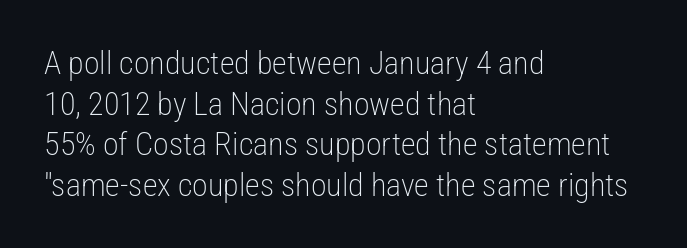
The image shows 32 px light, condensed sans-serif type, upright; set left-aligned, normal line spacing (1.27x), normal letter spacing, not underlined; low stroke contrast and a medium x-height.
